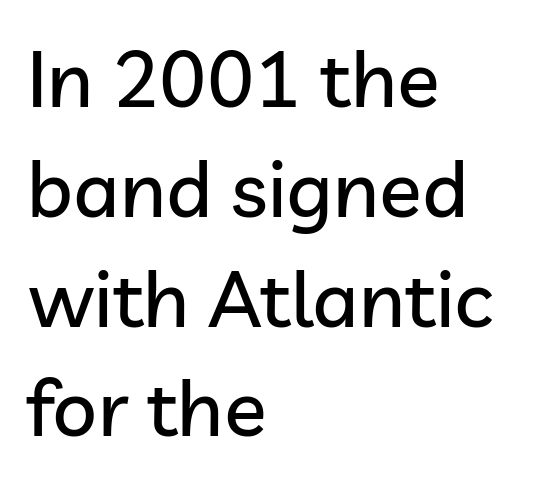
Q: Is the text italic (slanted)? A: No, it is upright.
Q: Is the typeface a serif or a sans-serif typeface? A: Sans-serif.
Q: Is the text underlined? A: No.
Q: How is the paragraph aligned? A: Left-aligned.
Q: Is the spacing between letters normal or unusually wide? A: Normal.
Q: Is the spacing between lines tight, normal or loose? A: Normal.
Q: Width (condensed, normal, or wide)? A: Normal.
Q: Stroke contrast? A: Low.
Q: x-height? A: Medium.
Q: Monospaced? A: No.
